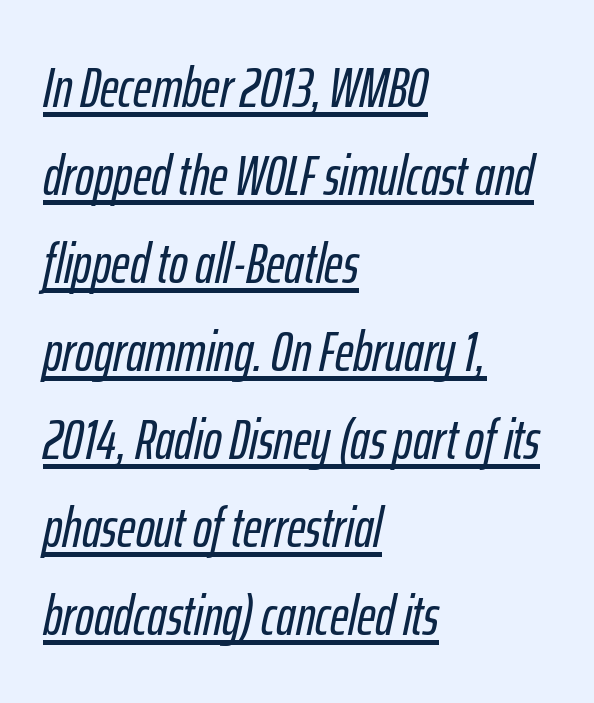
Is this a fixed-width face? No — the glyphs have proportional, varying widths. Is the block centered? No — it sits flush against the left margin. These lines were composed using italics. The rendering uses a moderate line-height, typical for paragraphs. You can see a thin bar hugging the bottom of the glyphs. Compared with typical body copy, the letter spacing here is the same.
